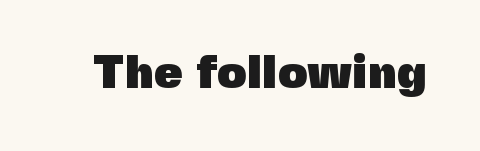
{"serif": "no", "italic": "no", "bold": "yes", "weight": "heavy", "width": "normal", "x_height": "medium", "monospaced": "no", "underline": "no", "letter_spacing": "normal", "letter_spacing_em": 0.0, "glyph_px": 46}
